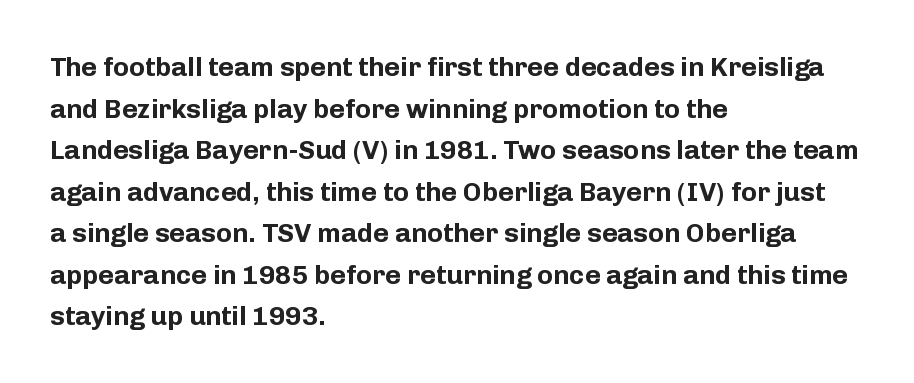
The image shows 27 px bold type, upright; set left-aligned, normal line spacing (1.54x), normal letter spacing, not underlined.
